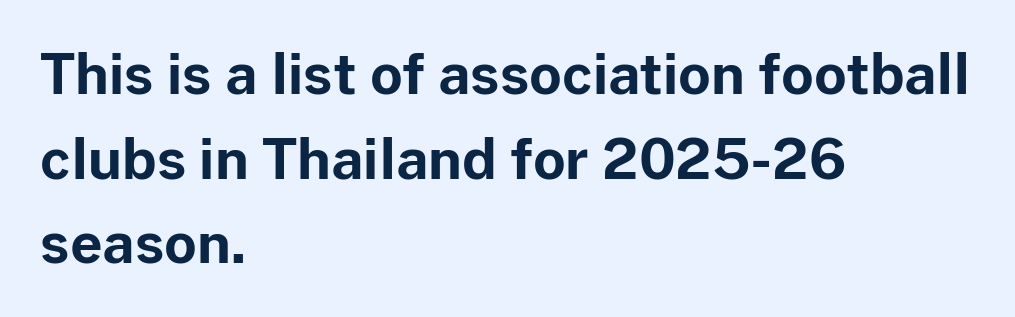
{"serif": "no", "italic": "no", "bold": "yes", "weight": "bold", "width": "normal", "stroke_contrast": "low", "x_height": "medium", "monospaced": "no", "underline": "no", "align": "left", "line_spacing": "normal", "line_spacing_ratio": 1.51, "letter_spacing": "normal", "letter_spacing_em": 0.0, "glyph_px": 56}
